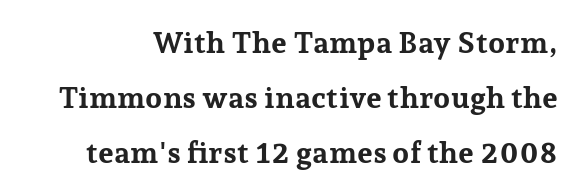
{"serif": "yes", "italic": "no", "bold": "yes", "weight": "bold", "width": "normal", "stroke_contrast": "low", "x_height": "medium", "monospaced": "no", "underline": "no", "line_spacing_ratio": 1.84, "letter_spacing": "normal", "letter_spacing_em": 0.0, "glyph_px": 30}
